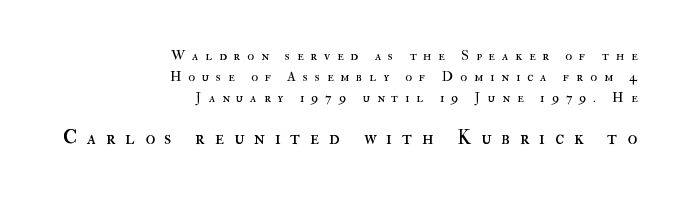
The image shows 20 px text type, upright; set right-aligned, normal line spacing (1.51x), unusually wide letter spacing (+0.49 em), not underlined; the second (bottom) block is 1.43x larger.
